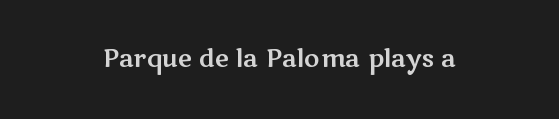
Q: Is the text italic (slanted)? A: No, it is upright.
Q: Is the text underlined? A: No.
Q: How is the paragraph aligned? A: Centered.
Q: Is the spacing between letters normal or unusually wide? A: Normal.
